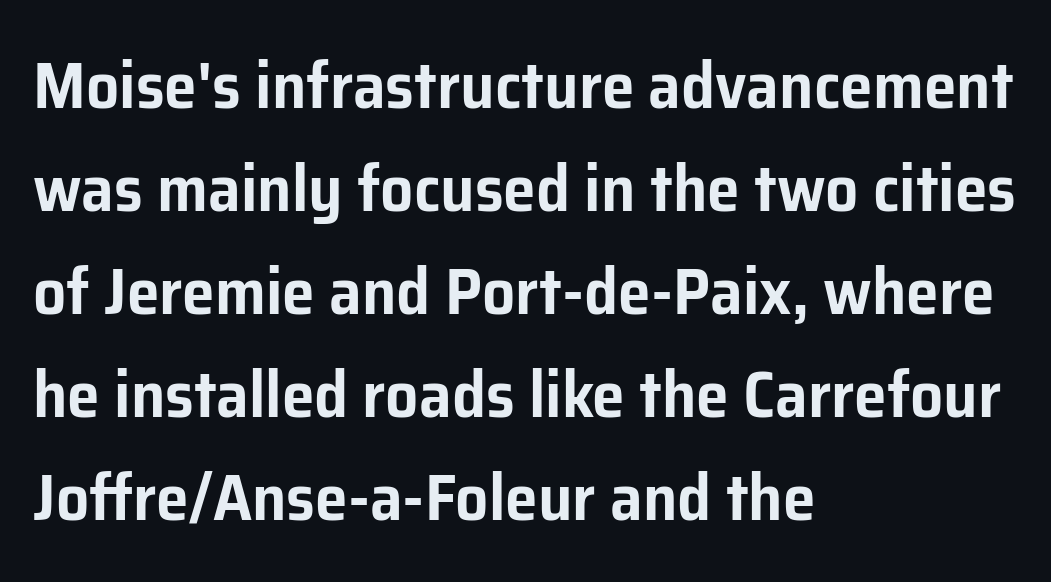
{"serif": "no", "italic": "no", "width": "normal", "stroke_contrast": "low", "x_height": "medium", "monospaced": "no", "underline": "no", "align": "left", "line_spacing": "normal", "line_spacing_ratio": 1.56, "letter_spacing": "normal", "letter_spacing_em": 0.0, "glyph_px": 66}
